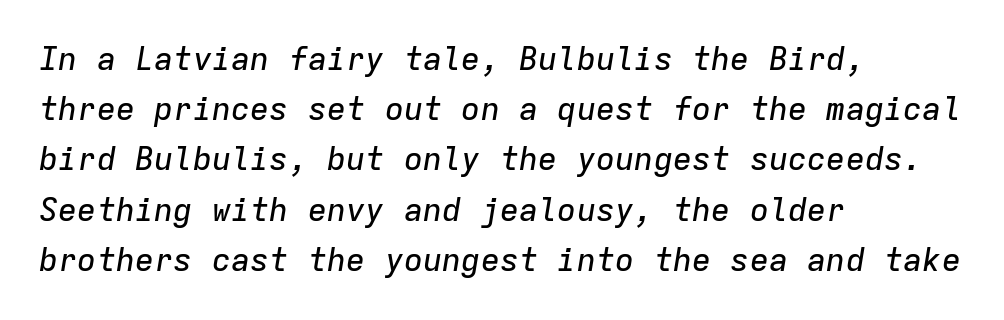
The image shows 32 px text type, italic (leaning right), monospaced; set left-aligned, normal line spacing (1.57x), normal letter spacing, not underlined; low stroke contrast and a medium x-height.
